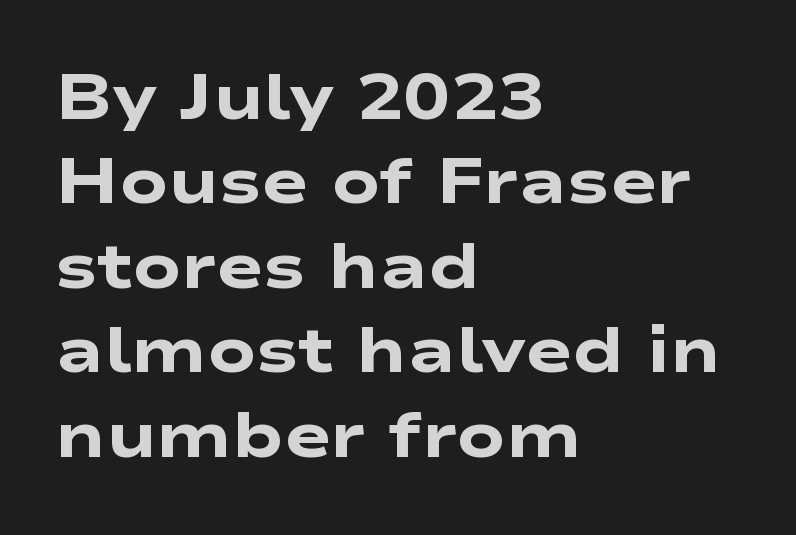
The image shows 63 px heavy, wide sans-serif type; set left-aligned, normal line spacing (1.34x), normal letter spacing, not underlined; low stroke contrast and a medium x-height.
